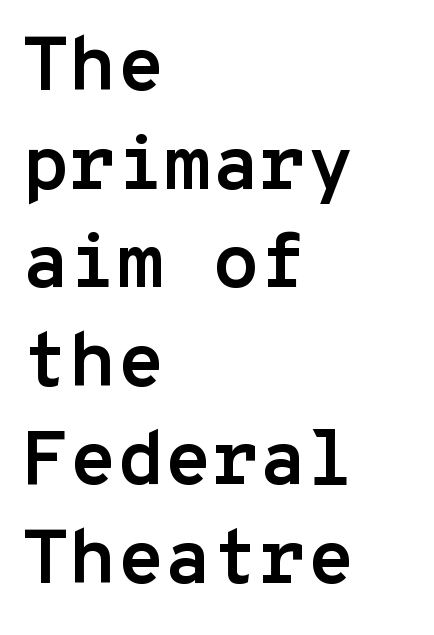
The image shows 77 px semibold sans-serif type, upright, monospaced; set left-aligned, normal line spacing (1.28x), normal letter spacing, not underlined; low stroke contrast and a medium x-height.
